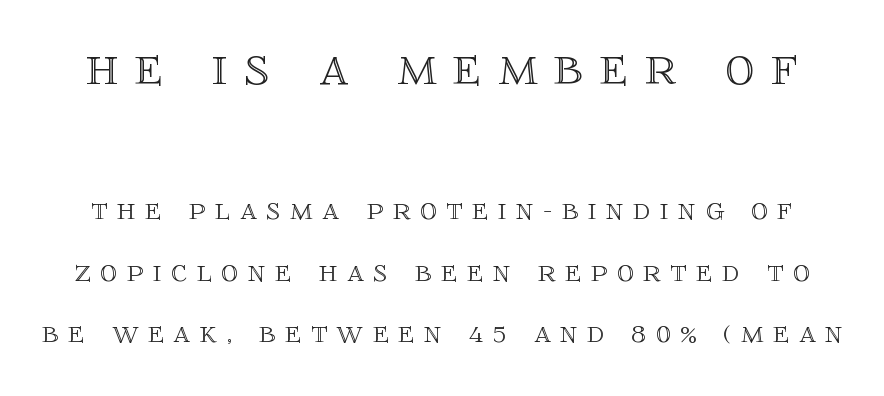
{"italic": "no", "width": "normal", "x_height": "large", "monospaced": "no", "underline": "no", "line_spacing_ratio": 1.86, "letter_spacing": "wide", "letter_spacing_em": 0.29, "larger_block": "first", "size_ratio": 1.76, "glyph_px": 58}
